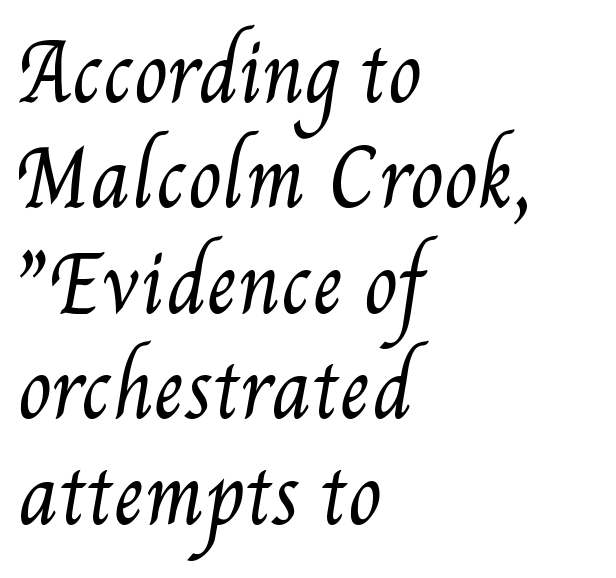
Each line starts at the same left margin while the right side varies. Weight: in the light-to-regular range. In terms of leading, this rendering sits right in the middle. Tracking here is standard; glyphs follow each other at the usual distance. Only glyphs here, with clear space below each row. Looks like regular typesetting: each glyph gets only the width it needs.
